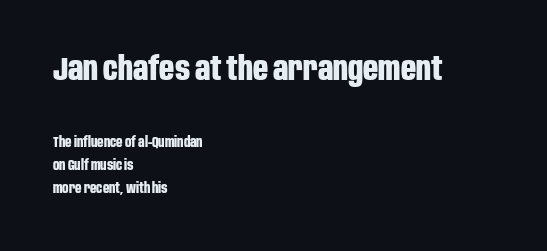
The strip under each line holds only bare page. Varying glyph widths throughout — classic text-font behaviour. A normal amount of white space separates one row of letters from the next. The ragged edge is on the right, which tells us the setting is flush left. The upper block of text is set noticeably larger than the block beneath it. This is heavy type, rendered in bold.
